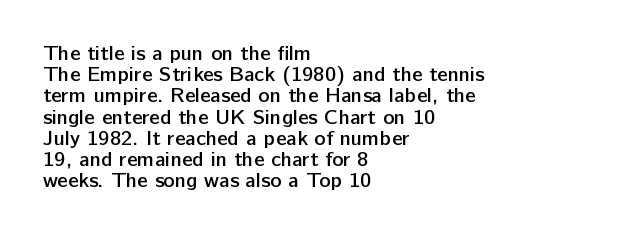
Underline: absent. Semibold letterforms, between regular and bold. Every character sits straight up, as roman type does. Line spacing here is tight. All the whitespace from short lines collects on the right.
